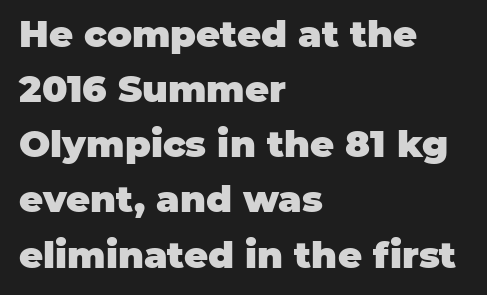
Q: Is the text bold? A: Yes.
Q: Is the text italic (slanted)? A: No, it is upright.
Q: Is the typeface a serif or a sans-serif typeface? A: Sans-serif.
Q: Is the text underlined? A: No.
Q: How is the paragraph aligned? A: Left-aligned.
Q: Is the spacing between letters normal or unusually wide? A: Normal.
Q: Is the spacing between lines tight, normal or loose? A: Normal.
Q: Width (condensed, normal, or wide)? A: Normal.
Q: Stroke contrast? A: Low.
Q: x-height? A: Large.
Q: Monospaced? A: No.
